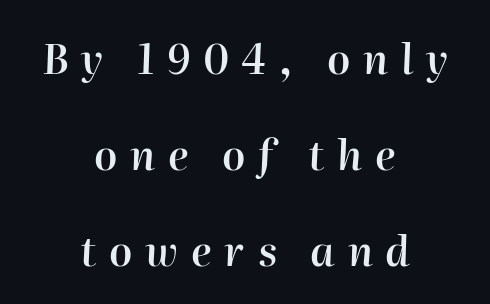
Q: Is the text bold? A: Semi-bold.
Q: Is the text italic (slanted)? A: Yes, it leans right by about 2 degrees.
Q: Is the text underlined? A: No.
Q: How is the paragraph aligned? A: Centered.
Q: Is the spacing between letters normal or unusually wide? A: Unusually wide.
Q: Is the spacing between lines tight, normal or loose? A: Loose.
Q: Width (condensed, normal, or wide)? A: Normal.
Q: Stroke contrast? A: High.
Q: x-height? A: Medium.
Q: Monospaced? A: No.
